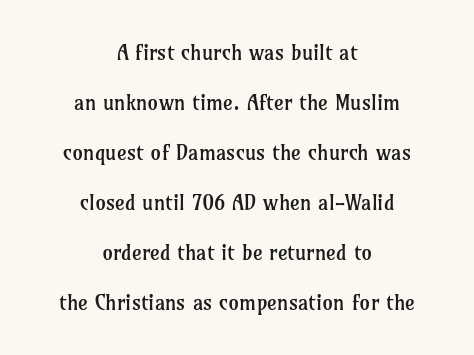
Q: Is the text bold? A: No.
Q: Is the text italic (slanted)? A: No, it is upright.
Q: Is the text underlined? A: No.
Q: How is the paragraph aligned? A: Centered.
Q: Is the spacing between letters normal or unusually wide? A: Normal.
Q: Is the spacing between lines tight, normal or loose? A: Loose.
